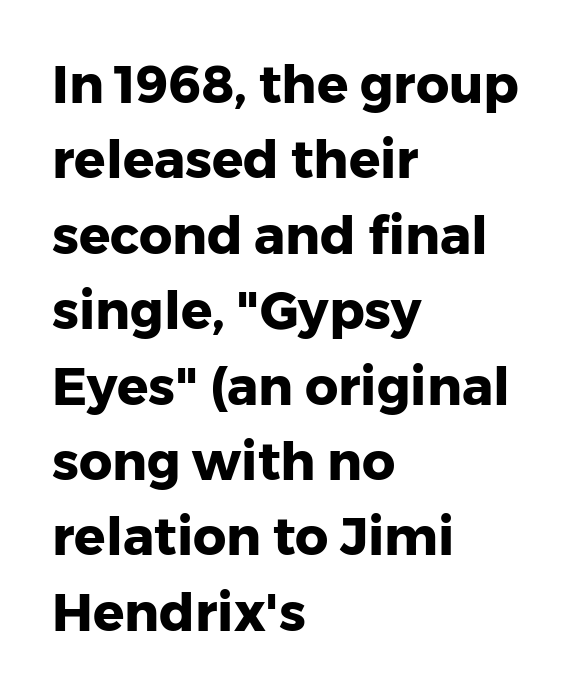
Spacing verdict: proportional, widths tailored to each character. These lines stack with their left ends in a neat column. Whoever set this chose a conventional vertical rhythm. Decoration check: the copy has no underline. The letters sit at their default tracking, neither squeezed nor spread. Stroke terminals: plain, sans-serif.
